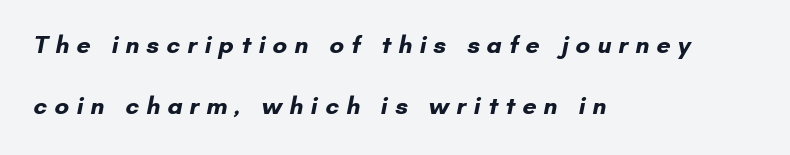
The image shows 25 px bold type; set left-aligned, loose line spacing (2.44x), unusually wide letter spacing (+0.28 em), not underlined.
